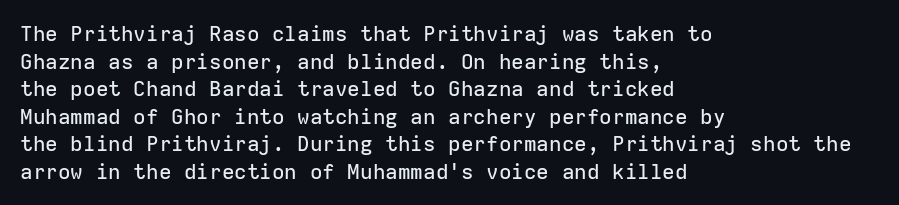
The image shows 21 px text type, upright; set left-aligned, normal line spacing (1.31x), normal letter spacing, not underlined.
